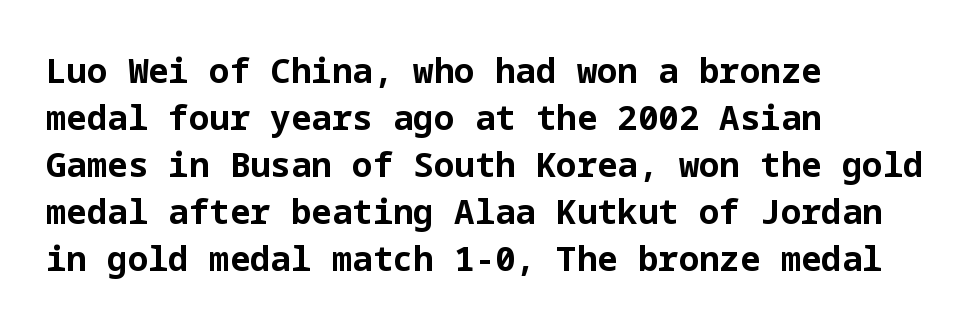
The image shows 34 px bold sans-serif type, upright; set left-aligned, normal line spacing (1.38x), normal letter spacing, not underlined; low stroke contrast and a medium x-height.
